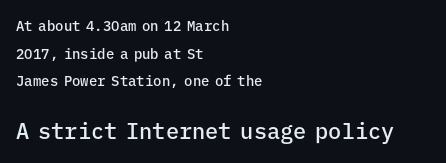
Designer's note — italics off, roman on. Typesetter's note: demi weight, one step under bold. These lines keep a tight, regular rhythm from letter to letter. The rendering enlarges the type as you move from the upper chunk to the lower. Does the leading feel generous? Absolutely, it's lavish.
